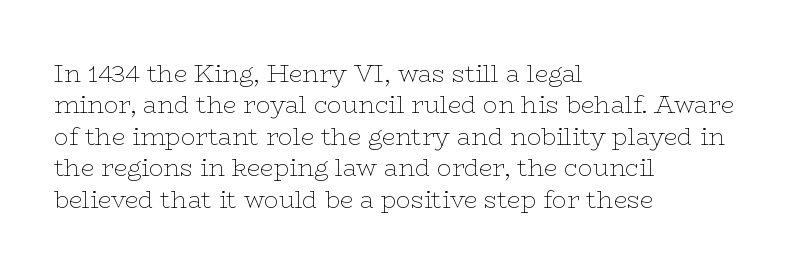
The image shows 24 px text type, upright; set left-aligned, normal line spacing (1.31x), normal letter spacing, not underlined.
